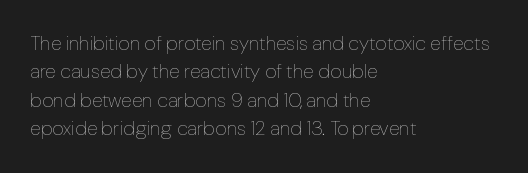
{"italic": "no", "bold": "no", "underline": "no", "align": "left", "line_spacing": "normal", "line_spacing_ratio": 1.42, "letter_spacing": "normal", "letter_spacing_em": 0.0, "glyph_px": 20}
